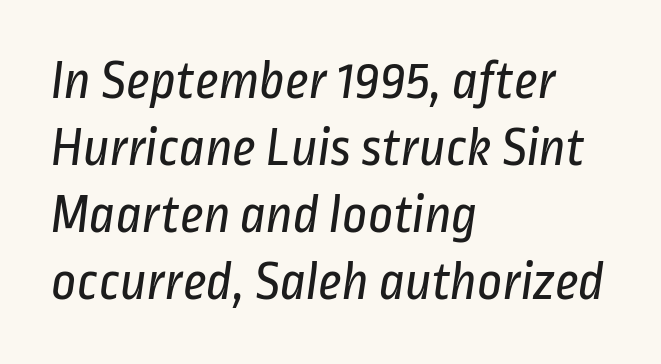
The face used here is a sans, in the tradition of grotesques and geometrics. Underline: absent. The typeface has the unassuming heft of standard copy or less. These lines are rendered in a variable-pitch font. If you drew a ruler down the left edge, every line would touch it. Standard letterfit; no display-style spreading of the glyphs.
